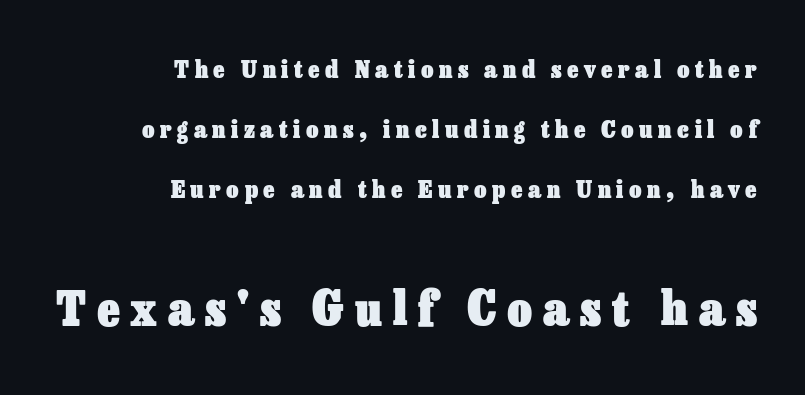
Regarding leading, the lines here are spaced well apart. Students, note that the glyphs here are deliberately spaced far apart. No italicization has been applied; the sample stays upright. Nobody drew a line under any word here.
